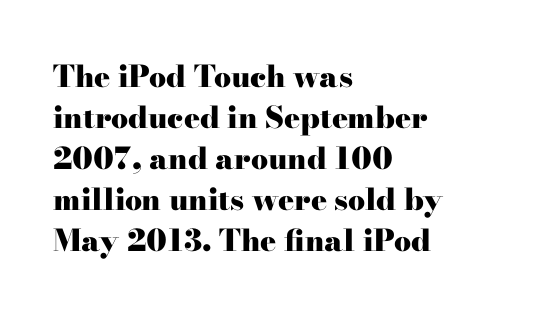
Q: Is the text bold? A: Yes.
Q: Is the text italic (slanted)? A: No, it is upright.
Q: Is the typeface a serif or a sans-serif typeface? A: Serif.
Q: Is the text underlined? A: No.
Q: How is the paragraph aligned? A: Left-aligned.
Q: Is the spacing between letters normal or unusually wide? A: Normal.
Q: Is the spacing between lines tight, normal or loose? A: Normal.
Q: Width (condensed, normal, or wide)? A: Wide.
Q: Stroke contrast? A: High.
Q: x-height? A: Small.
Q: Monospaced? A: No.
